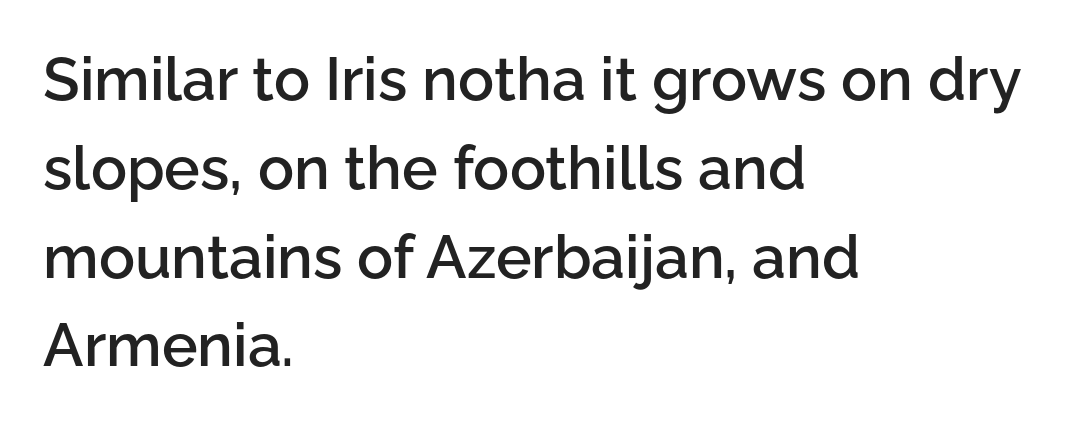
{"serif": "no", "italic": "no", "bold": "semi", "weight": "semibold", "width": "normal", "stroke_contrast": "low", "x_height": "medium", "monospaced": "no", "underline": "no", "align": "left", "line_spacing": "normal", "line_spacing_ratio": 1.48, "letter_spacing": "normal", "letter_spacing_em": 0.0, "glyph_px": 60}
